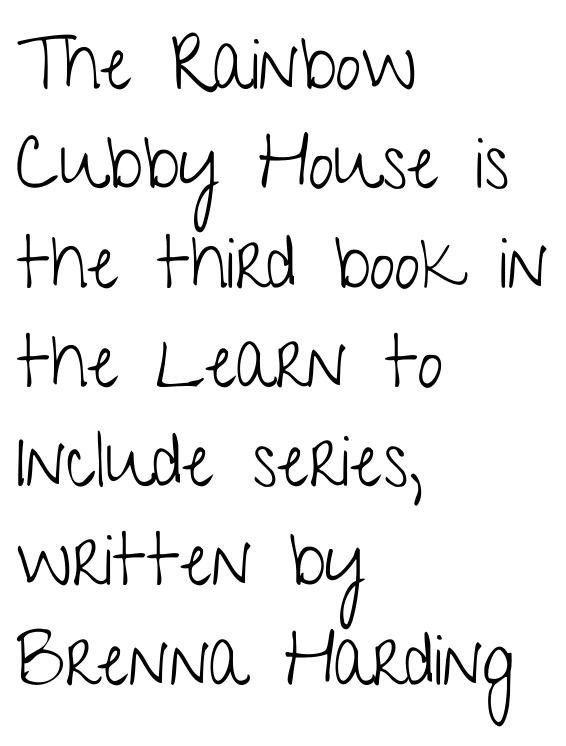
The image shows 73 px light, condensed sans-serif type, upright; set left-aligned, normal line spacing (1.36x), normal letter spacing, not underlined; low stroke contrast and a medium x-height.
